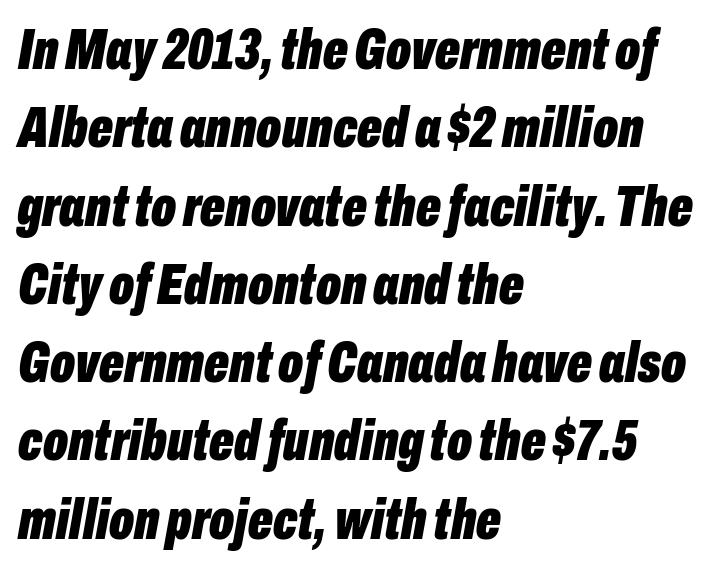
{"italic": "yes", "lean": "right", "slant_degrees": 10, "bold": "yes", "weight": "bold", "width": "condensed", "stroke_contrast": "low", "x_height": "medium", "monospaced": "no", "underline": "no", "align": "left", "line_spacing": "normal", "line_spacing_ratio": 1.35, "letter_spacing": "normal", "letter_spacing_em": 0.0, "glyph_px": 58}
